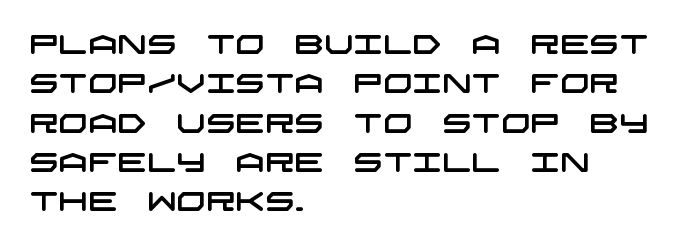
Q: Is the text underlined? A: No.
Q: How is the paragraph aligned? A: Left-aligned.
Q: Is the spacing between letters normal or unusually wide? A: Normal.
Q: Is the spacing between lines tight, normal or loose? A: Normal.
